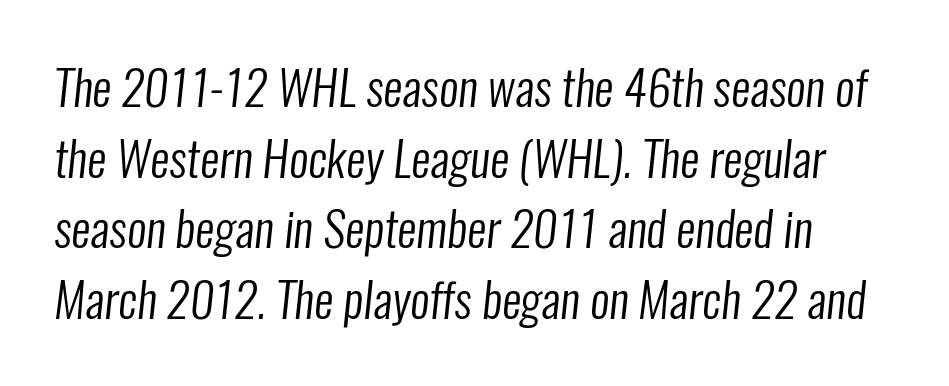
Q: Is the text bold? A: No.
Q: Is the typeface a serif or a sans-serif typeface? A: Sans-serif.
Q: Is the text underlined? A: No.
Q: Is the spacing between letters normal or unusually wide? A: Normal.
Q: Is the spacing between lines tight, normal or loose? A: Normal.
Q: Width (condensed, normal, or wide)? A: Condensed.
Q: Stroke contrast? A: Low.
Q: x-height? A: Medium.
Q: Monospaced? A: No.
